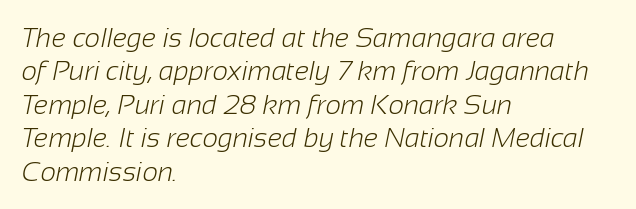
Leftover space on each line is placed entirely after the last word. Descender tails drop into unmarked territory. Standard letterfit; no display-style spreading of the glyphs. The font sits on the lighter half of the weight spectrum, regular included.
